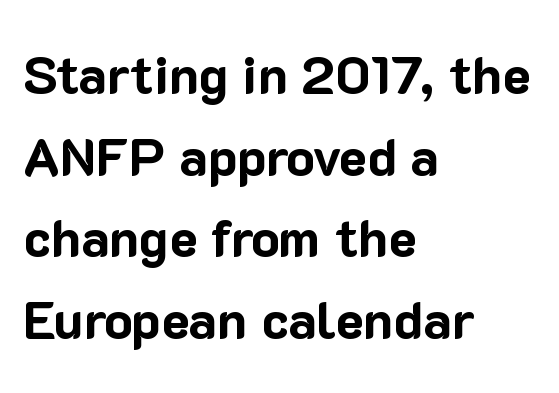
Summary of vertical rhythm: regular, with standard interline spacing. Visually the block forms a straight wall on the left and a jagged coastline on the right. Typographic density is high because the face is bold. Glance below the letters and you will spot only blank space. Proportional: the letters do not fall into vertical columns.
